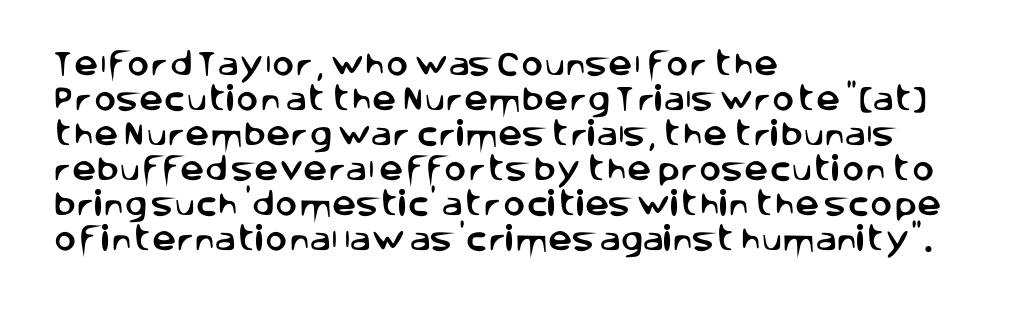
The image shows 27 px text type, upright; set left-aligned, normal line spacing (1.3x), normal letter spacing, not underlined.
